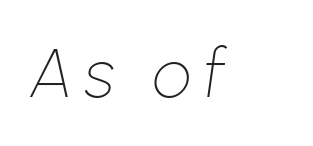
Slanted lettering throughout. Vertical stems look standard width or narrower in stroke. Spacing verdict: proportional, widths tailored to each character. Bare-footed words on every line.
